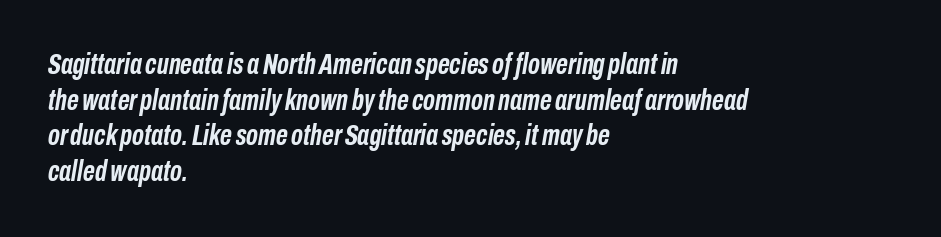
Q: Is the text bold? A: Yes.
Q: Is the text italic (slanted)? A: Yes, it leans right by about 10 degrees.
Q: Is the text underlined? A: No.
Q: How is the paragraph aligned? A: Left-aligned.
Q: Is the spacing between letters normal or unusually wide? A: Normal.
Q: Width (condensed, normal, or wide)? A: Condensed.
Q: Stroke contrast? A: Low.
Q: x-height? A: Medium.
Q: Monospaced? A: No.
